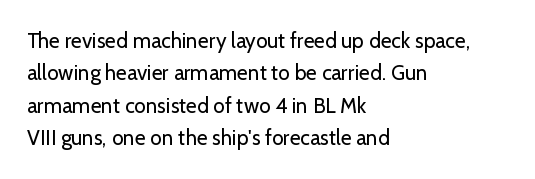
{"italic": "no", "bold": "no", "underline": "no", "align": "left", "line_spacing": "normal", "line_spacing_ratio": 1.54, "letter_spacing": "normal", "letter_spacing_em": 0.0, "glyph_px": 21}
